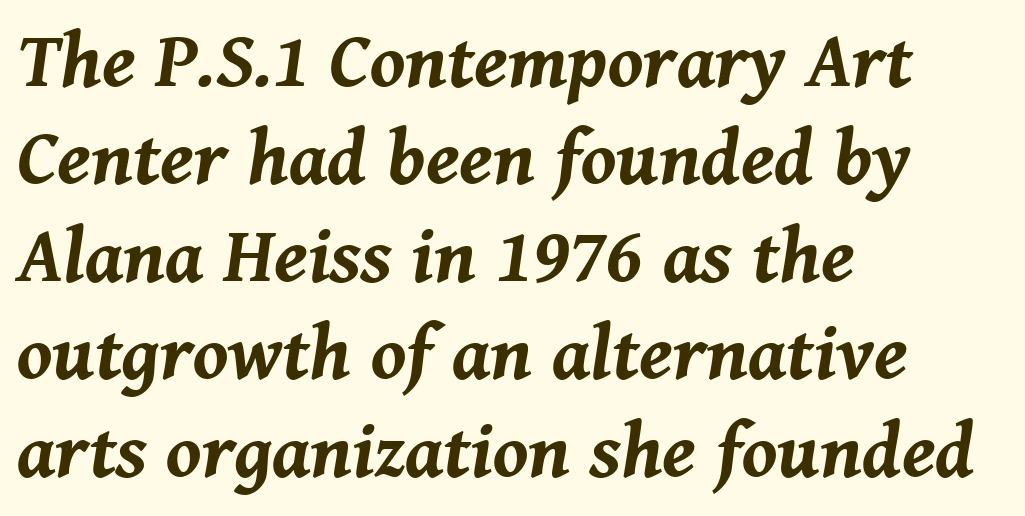
Q: Is the text bold? A: Yes.
Q: Is the text italic (slanted)? A: Yes, it leans right by about 8 degrees.
Q: Is the text underlined? A: No.
Q: How is the paragraph aligned? A: Left-aligned.
Q: Is the spacing between letters normal or unusually wide? A: Normal.
Q: Is the spacing between lines tight, normal or loose? A: Normal.
Q: Width (condensed, normal, or wide)? A: Normal.
Q: Stroke contrast? A: Medium.
Q: x-height? A: Medium.
Q: Monospaced? A: No.
